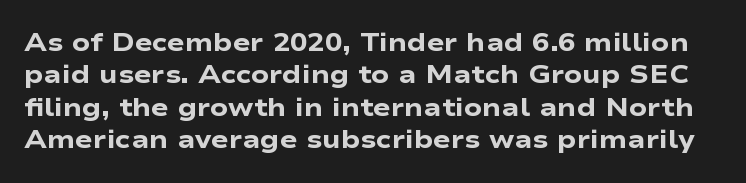
Q: Is the text bold? A: Yes.
Q: Is the text italic (slanted)? A: No, it is upright.
Q: Is the text underlined? A: No.
Q: Is the spacing between letters normal or unusually wide? A: Normal.
Q: Is the spacing between lines tight, normal or loose? A: Normal.
